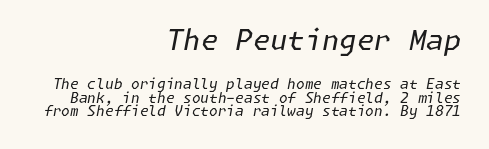
Emphasis-style slanted type is in use. The typesetting does not lean heavy: it is not bold. Check under the words: just untouched page. Whoever set this chose condensed vertical rhythm over breathing room. Tracking here is standard; glyphs follow each other at the usual distance. The text block is weighted toward the right margin, trailing off unevenly leftward.
